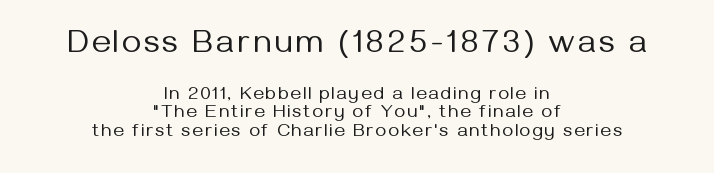
{"serif": "no", "italic": "no", "bold": "no", "weight": "regular", "width": "normal", "stroke_contrast": "medium", "x_height": "medium", "monospaced": "no", "underline": "no", "align": "center", "line_spacing": "tight", "line_spacing_ratio": 0.96, "larger_block": "first", "size_ratio": 1.74, "glyph_px": 33}
